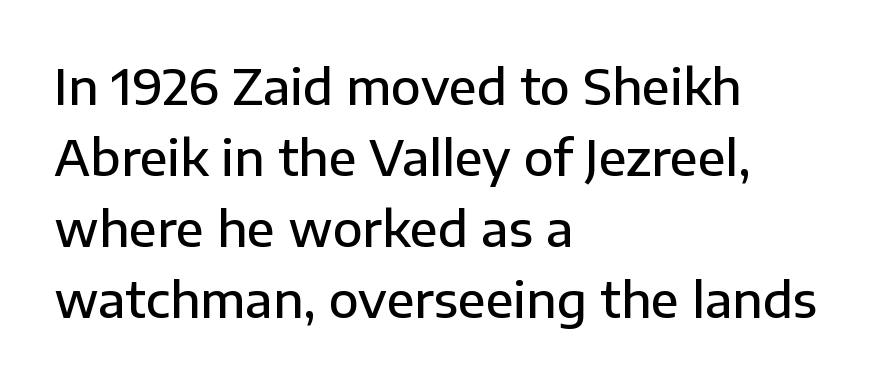
A typesetter would call this leading conventional body-copy spacing. The zone under the glyphs is completely vacant. Posture: upright roman. Does the weight exceed regular? Yes, but only to semibold. Does the type have serifs? No, each stem ends abruptly. The paragraph has a hard left edge and a soft right edge.
